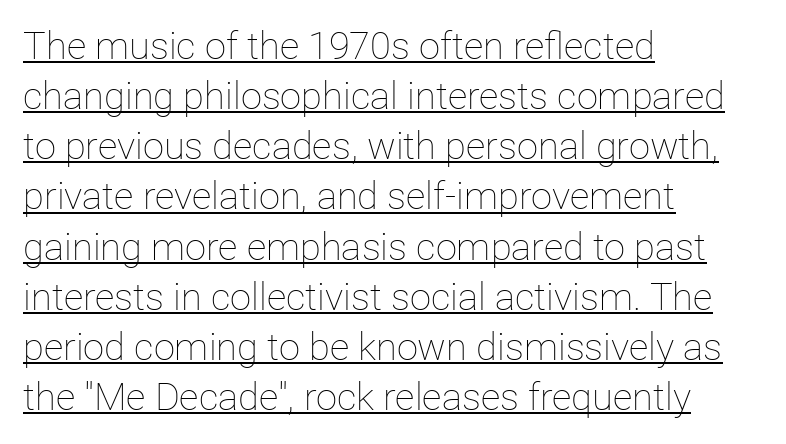
Q: Is the text bold? A: No.
Q: Is the text italic (slanted)? A: No, it is upright.
Q: Is the text underlined? A: Yes.
Q: How is the paragraph aligned? A: Left-aligned.
Q: Is the spacing between letters normal or unusually wide? A: Normal.
Q: Is the spacing between lines tight, normal or loose? A: Normal.
Q: Width (condensed, normal, or wide)? A: Normal.
Q: Stroke contrast? A: Low.
Q: x-height? A: Medium.
Q: Monospaced? A: No.
